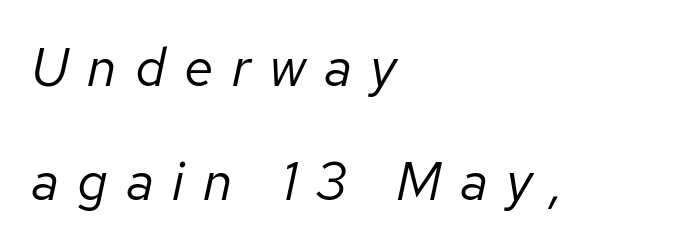
The image shows 54 px regular-weight type, italic (leaning right); set left-aligned, loose line spacing (2.12x), unusually wide letter spacing (+0.34 em), not underlined; low stroke contrast and a medium x-height.
